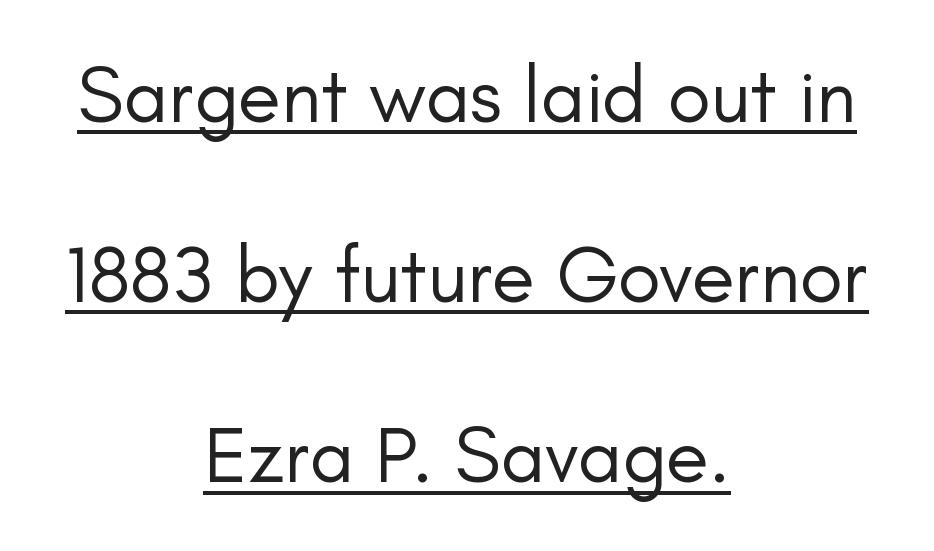
The image shows 79 px regular-weight sans-serif type, upright; set centered, loose line spacing (2.28x), normal letter spacing, underlined; low stroke contrast and a small x-height.
